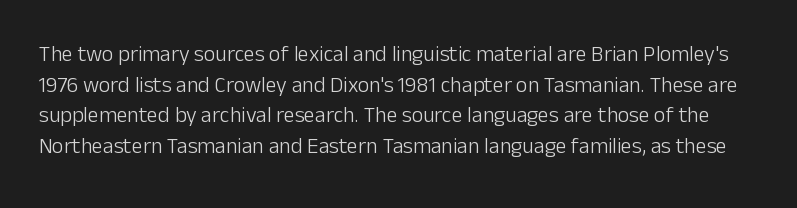
Characters remain perfectly vertical along every line. Is the type heavy? It reads as light-to-regular instead. Descender tails drop into unmarked territory. Evenly set lines give the paragraph a standard silhouette.
